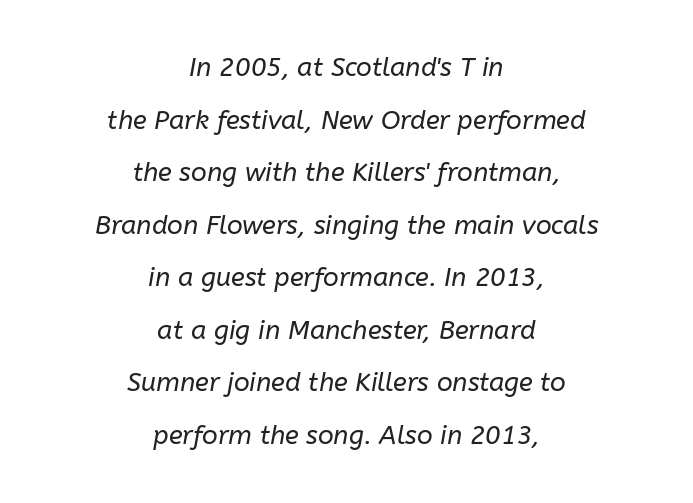
The image shows 26 px text type, italic (leaning right); set centered, loose line spacing (2.02x), normal letter spacing, not underlined.
